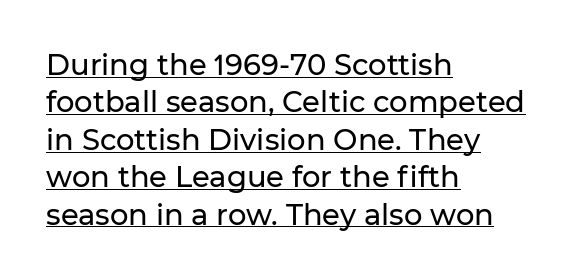
{"serif": "no", "italic": "no", "width": "normal", "stroke_contrast": "low", "x_height": "medium", "monospaced": "no", "underline": "yes", "align": "left", "line_spacing": "normal", "line_spacing_ratio": 1.29, "letter_spacing": "normal", "letter_spacing_em": 0.0, "glyph_px": 29}
